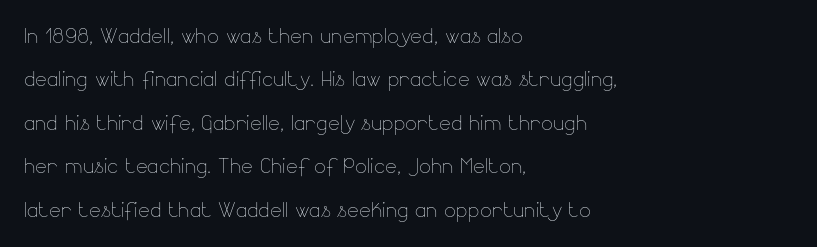
{"italic": "no", "bold": "no", "weight": "thin", "width": "normal", "stroke_contrast": "low", "x_height": "small", "monospaced": "no", "underline": "no", "align": "left", "line_spacing": "normal", "line_spacing_ratio": 1.55, "letter_spacing": "normal", "letter_spacing_em": 0.0, "glyph_px": 28}
